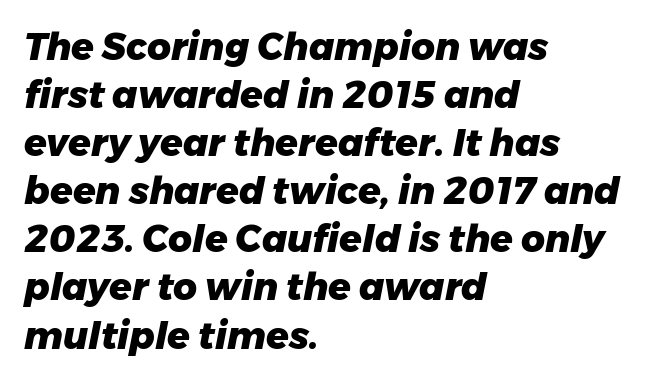
{"italic": "yes", "lean": "right", "slant_degrees": 11, "bold": "yes", "weight": "heavy", "width": "normal", "stroke_contrast": "low", "x_height": "medium", "monospaced": "no", "underline": "no", "align": "left", "line_spacing": "normal", "line_spacing_ratio": 1.3, "letter_spacing": "normal", "letter_spacing_em": 0.0, "glyph_px": 37}
